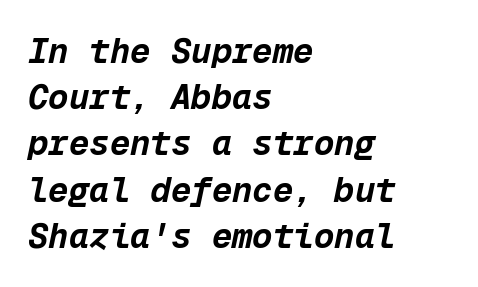
{"italic": "yes", "lean": "right", "slant_degrees": 12, "bold": "yes", "weight": "bold", "width": "normal", "stroke_contrast": "low", "x_height": "medium", "monospaced": "yes", "underline": "no", "align": "left", "line_spacing": "normal", "line_spacing_ratio": 1.36, "letter_spacing": "normal", "letter_spacing_em": 0.0, "glyph_px": 34}
